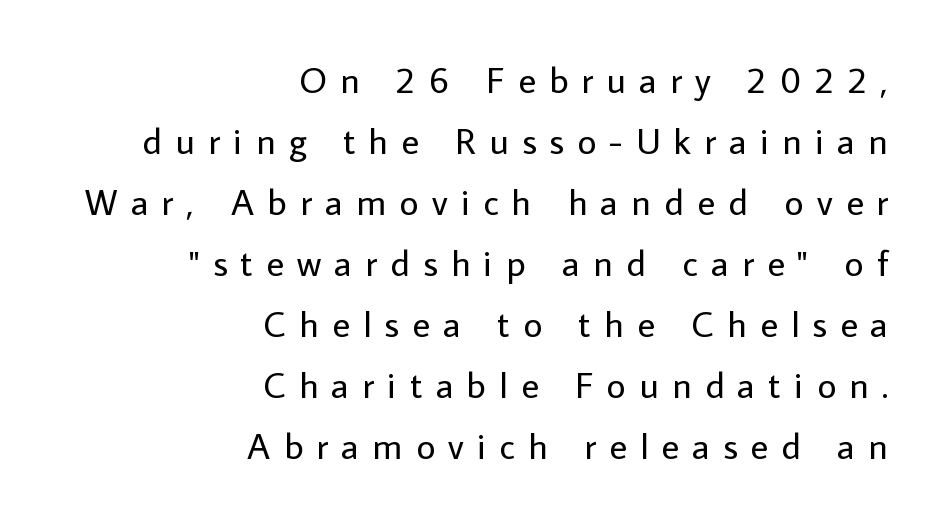
Q: Is the text bold? A: No.
Q: Is the text italic (slanted)? A: No, it is upright.
Q: Is the typeface a serif or a sans-serif typeface? A: Sans-serif.
Q: Is the text underlined? A: No.
Q: How is the paragraph aligned? A: Right-aligned.
Q: Is the spacing between letters normal or unusually wide? A: Unusually wide.
Q: Is the spacing between lines tight, normal or loose? A: Normal.
Q: Width (condensed, normal, or wide)? A: Normal.
Q: Stroke contrast? A: Low.
Q: x-height? A: Medium.
Q: Monospaced? A: No.
